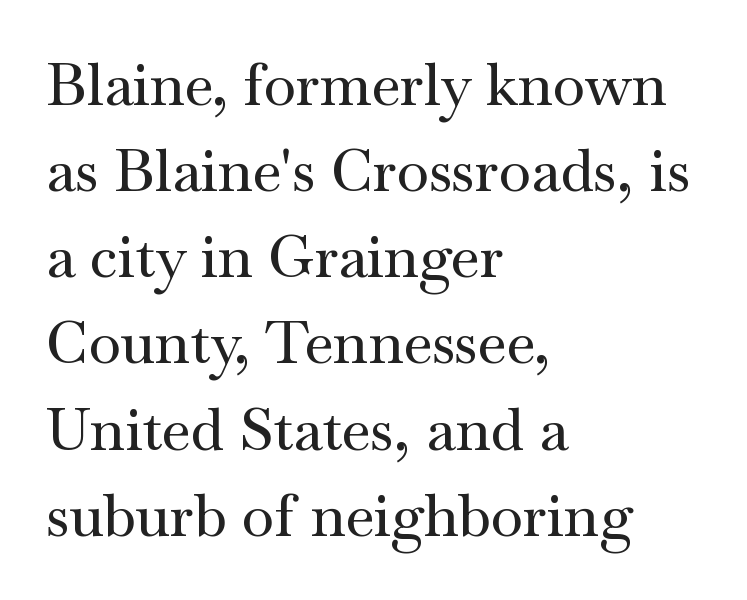
Every character sits straight up, as roman type does. Characters follow at the spacing the type designer built in. Reading down the column, the eye jumps a familiar distance to each next line. The designer went with a serif here, giving each stem small feet.
